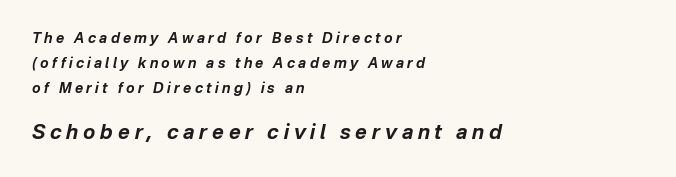
A student would notice the bottom passage is typeset larger than what precedes it. A typesetter would call this heavily tracked-out type. All the whitespace from short lines collects on the right. The typography opts for an oblique posture over an upright one.
